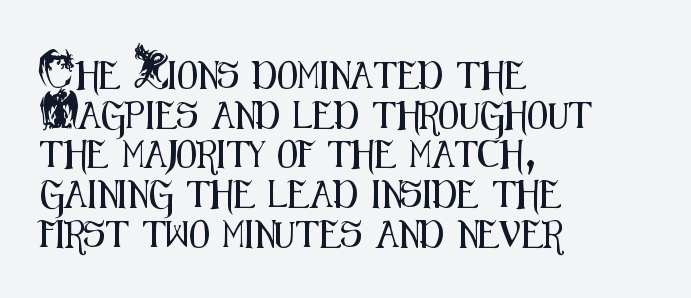
{"italic": "no", "underline": "no", "align": "left", "line_spacing": "normal", "line_spacing_ratio": 1.47, "letter_spacing": "normal", "letter_spacing_em": 0.0, "glyph_px": 27}
